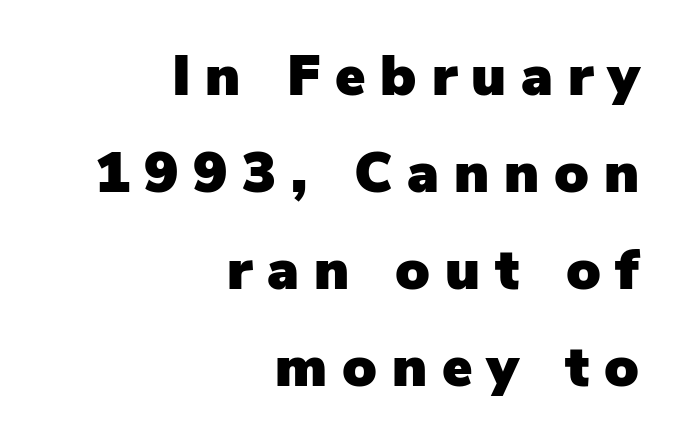
The image shows 57 px sans-serif type, upright; set right-aligned, normal line spacing (1.7x), unusually wide letter spacing (+0.26 em), not underlined; low stroke contrast and a medium x-height.
